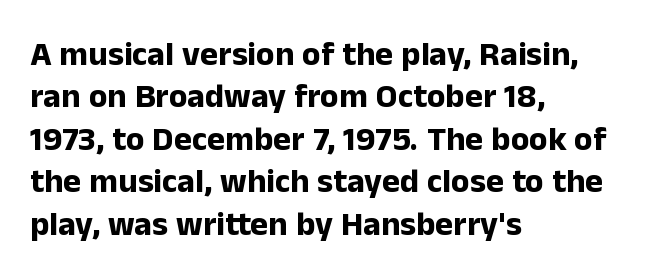
Q: Is the text bold? A: Yes.
Q: Is the text italic (slanted)? A: No, it is upright.
Q: Is the typeface a serif or a sans-serif typeface? A: Sans-serif.
Q: Is the text underlined? A: No.
Q: How is the paragraph aligned? A: Left-aligned.
Q: Is the spacing between letters normal or unusually wide? A: Normal.
Q: Is the spacing between lines tight, normal or loose? A: Normal.
Q: Width (condensed, normal, or wide)? A: Normal.
Q: Stroke contrast? A: Low.
Q: x-height? A: Medium.
Q: Monospaced? A: No.
